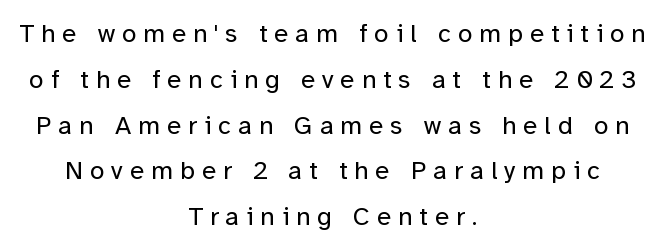
{"italic": "no", "bold": "no", "underline": "no", "align": "center", "line_spacing_ratio": 1.76, "letter_spacing": "wide", "letter_spacing_em": 0.27, "glyph_px": 26}
